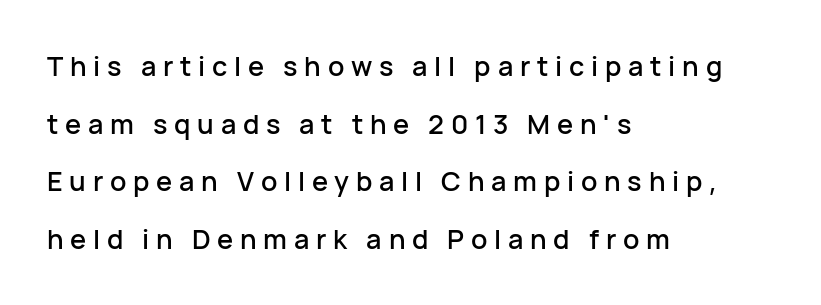
The image shows 27 px text type, upright; set left-aligned, loose line spacing (2.13x), unusually wide letter spacing (+0.25 em), not underlined.
